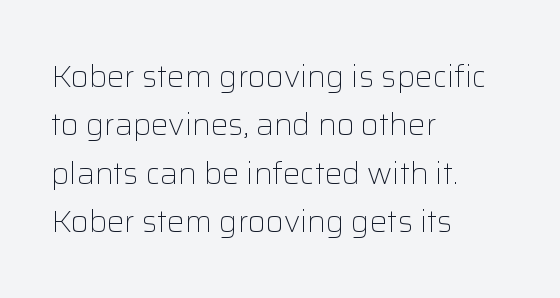
Q: Is the text bold? A: No.
Q: Is the text italic (slanted)? A: No, it is upright.
Q: Is the typeface a serif or a sans-serif typeface? A: Sans-serif.
Q: Is the text underlined? A: No.
Q: How is the paragraph aligned? A: Left-aligned.
Q: Is the spacing between letters normal or unusually wide? A: Normal.
Q: Is the spacing between lines tight, normal or loose? A: Normal.
Q: Width (condensed, normal, or wide)? A: Normal.
Q: Stroke contrast? A: Low.
Q: x-height? A: Medium.
Q: Monospaced? A: No.
